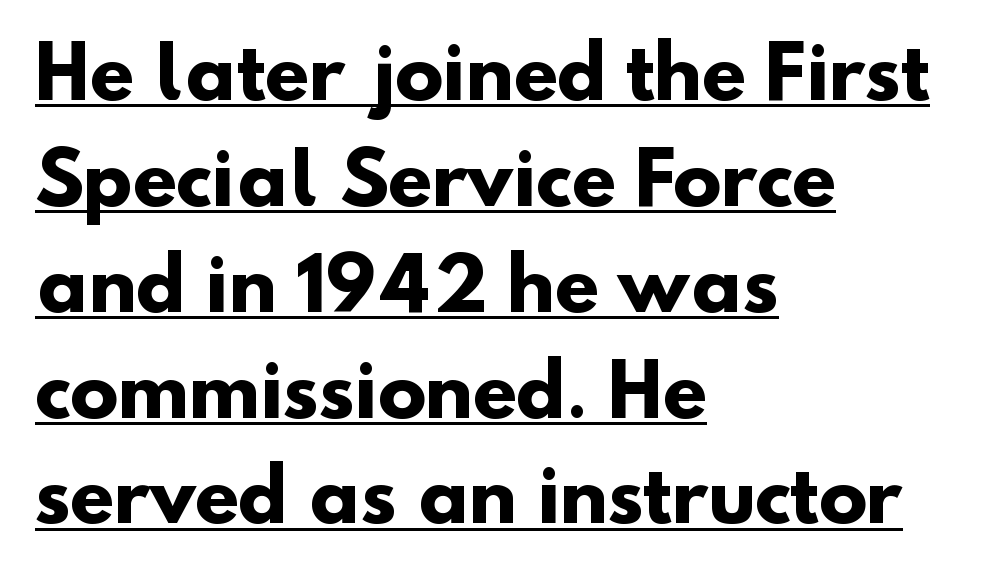
Compared with a centered layout, this one pins lines to the left instead. Descenders here cross a horizontal rule under the line. The rendering shows plain stroke endings on the letterforms — a sans-serif design. I'd describe the lettering as bold — thick and assertive. The face used here is proportionally spaced, like ordinary book or web type. This sample uses plain, unmodified letter spacing.
